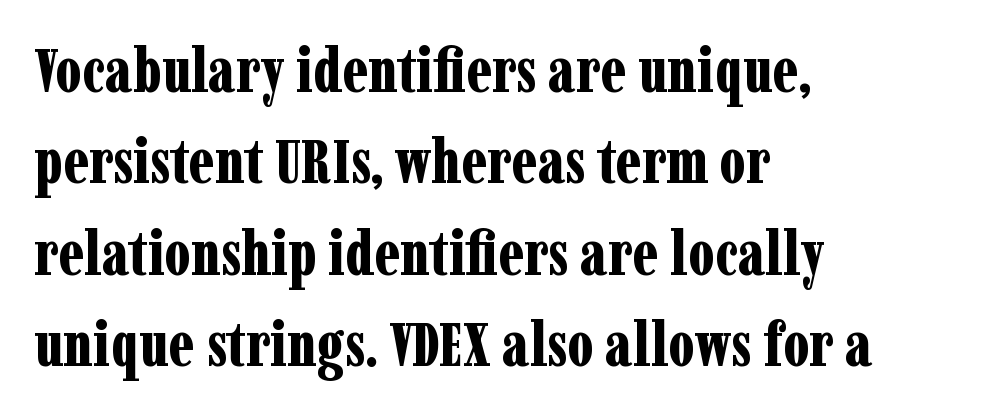
{"serif": "yes", "italic": "no", "bold": "yes", "weight": "bold", "width": "condensed", "stroke_contrast": "low", "x_height": "medium", "monospaced": "no", "underline": "no", "align": "left", "line_spacing": "normal", "line_spacing_ratio": 1.5, "letter_spacing": "normal", "letter_spacing_em": 0.0, "glyph_px": 61}
